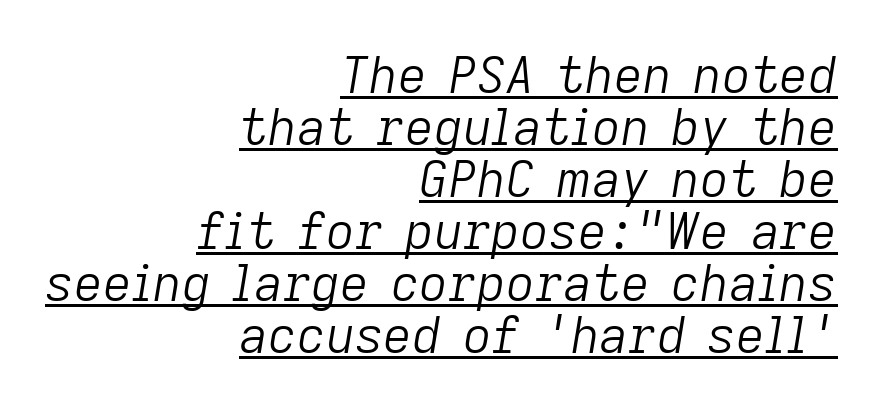
The image shows 50 px light type, italic (leaning right); set right-aligned, tight line spacing (1.04x), normal letter spacing, underlined; low stroke contrast and a medium x-height.
